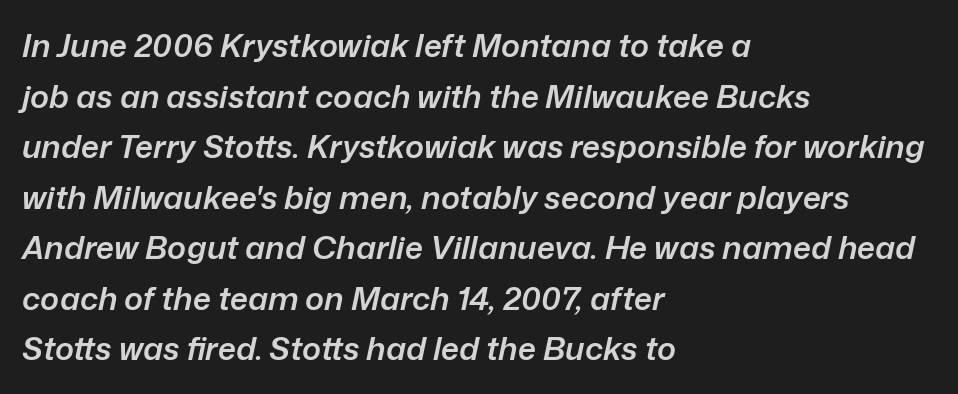
Q: Is the text bold? A: Semi-bold.
Q: Is the text italic (slanted)? A: Yes, it leans right by about 12 degrees.
Q: Is the text underlined? A: No.
Q: How is the paragraph aligned? A: Left-aligned.
Q: Is the spacing between letters normal or unusually wide? A: Normal.
Q: Is the spacing between lines tight, normal or loose? A: Normal.
Q: Width (condensed, normal, or wide)? A: Normal.
Q: Stroke contrast? A: Low.
Q: x-height? A: Medium.
Q: Monospaced? A: No.
